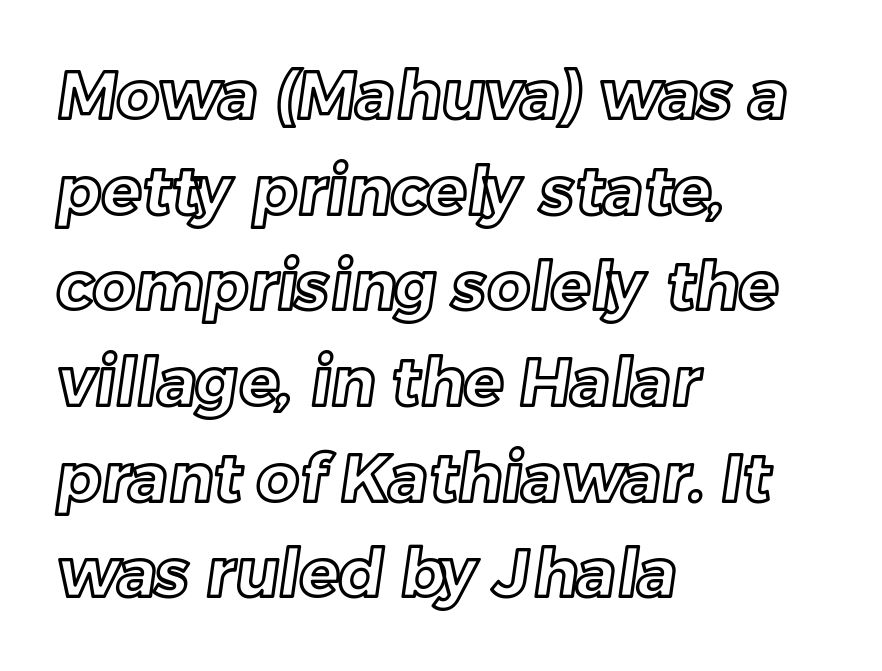
The letters advance in unequal steps, a hallmark of proportional type. Teacher's note: observe the even left margin — that is flush-left alignment. There is no visible air inserted between adjacent glyphs. Each row of text sits above clean, open space. Honestly, the row spacing looks completely unremarkable.
